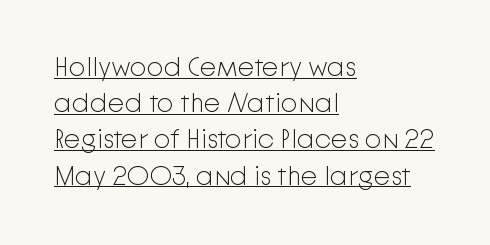
Q: Is the text bold? A: No.
Q: Is the text italic (slanted)? A: No, it is upright.
Q: Is the text underlined? A: Yes.
Q: How is the paragraph aligned? A: Left-aligned.
Q: Is the spacing between letters normal or unusually wide? A: Normal.
Q: Is the spacing between lines tight, normal or loose? A: Normal.
